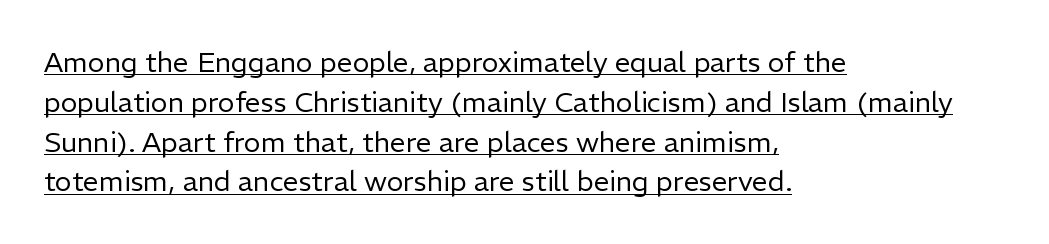
Observe the ordinary spacing: letters are neighbours, not strangers. This block has exactly the height ordinary leading produces. A typesetter would call this proportional, since set widths differ per character. Stroke mass is kept to a normal reading level or below.
